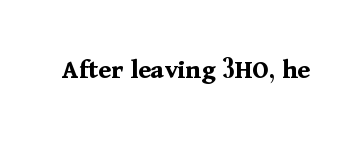
The font family rendered here belongs to the serif group. The rendering uses a bold face; every stroke is thick and dark. Designer's note — italics off, roman on. Letters rest on an invisible, unmarked baseline.
